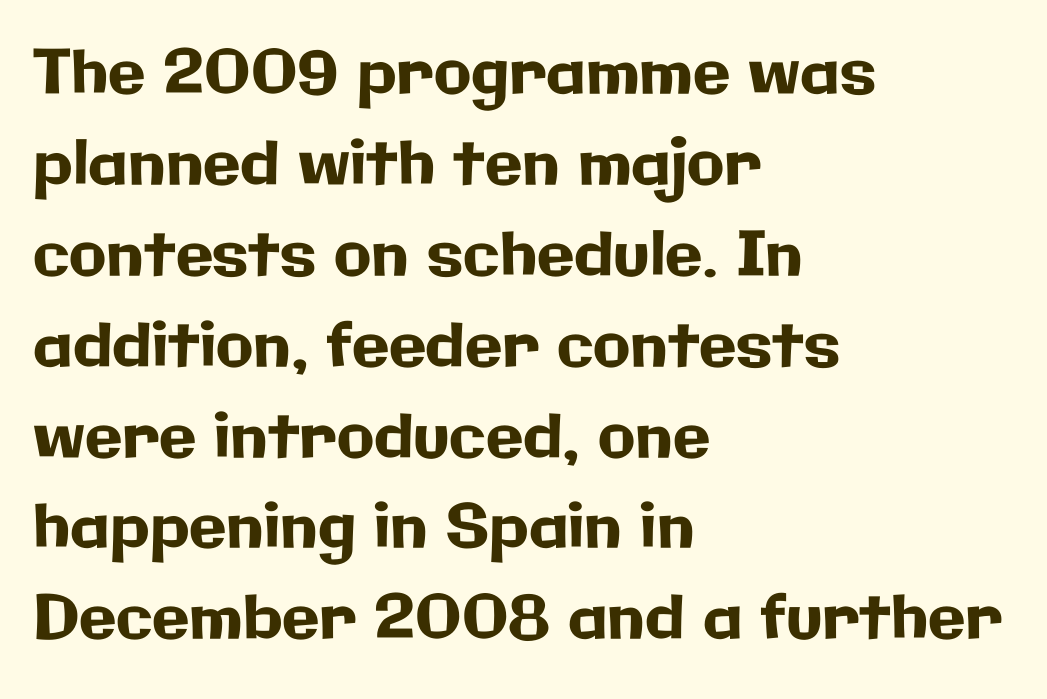
Q: Is the text italic (slanted)? A: No, it is upright.
Q: Is the typeface a serif or a sans-serif typeface? A: Sans-serif.
Q: Is the text underlined? A: No.
Q: How is the paragraph aligned? A: Left-aligned.
Q: Is the spacing between letters normal or unusually wide? A: Normal.
Q: Is the spacing between lines tight, normal or loose? A: Normal.
Q: Width (condensed, normal, or wide)? A: Normal.
Q: Stroke contrast? A: Low.
Q: x-height? A: Medium.
Q: Monospaced? A: No.
